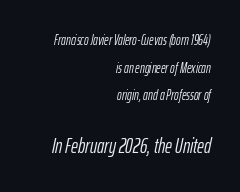
{"italic": "yes", "lean": "right", "slant_degrees": 12, "bold": "no", "underline": "no", "align": "right", "line_spacing": "loose", "line_spacing_ratio": 1.98, "letter_spacing": "normal", "letter_spacing_em": 0.0, "larger_block": "second", "size_ratio": 1.5, "glyph_px": 21}
